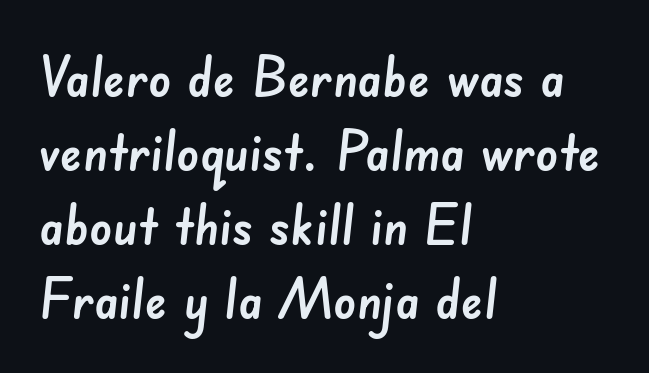
{"serif": "no", "width": "normal", "stroke_contrast": "low", "x_height": "small", "monospaced": "no", "underline": "no", "align": "left", "line_spacing": "normal", "line_spacing_ratio": 1.32, "letter_spacing": "normal", "letter_spacing_em": 0.0, "glyph_px": 56}
